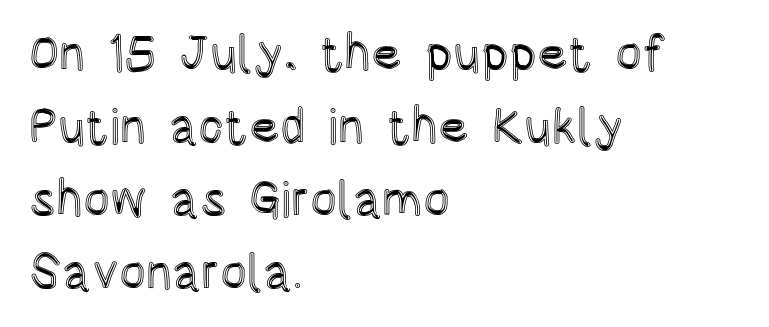
Q: Is the text italic (slanted)? A: No, it is upright.
Q: Is the text underlined? A: No.
Q: How is the paragraph aligned? A: Left-aligned.
Q: Is the spacing between letters normal or unusually wide? A: Normal.
Q: Is the spacing between lines tight, normal or loose? A: Normal.
Q: Width (condensed, normal, or wide)? A: Condensed.
Q: x-height? A: Large.
Q: Monospaced? A: No.
